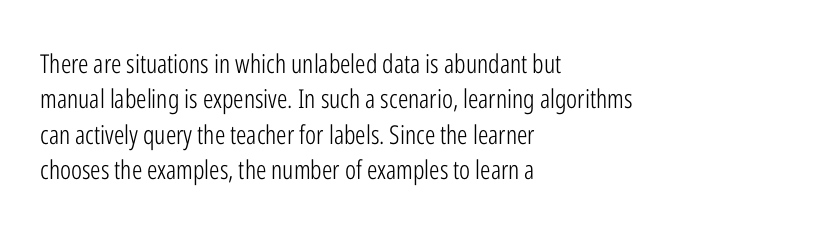
The image shows 26 px text type, upright; set left-aligned, normal line spacing (1.36x), normal letter spacing, not underlined.
